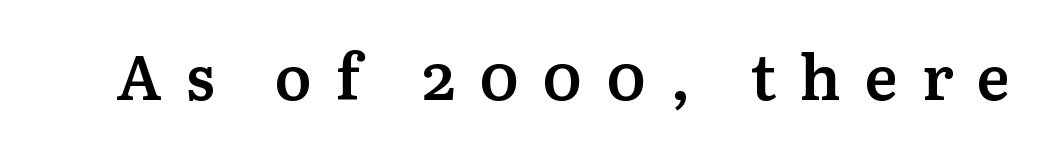
Q: Is the text bold? A: Semi-bold.
Q: Is the text italic (slanted)? A: No, it is upright.
Q: Is the typeface a serif or a sans-serif typeface? A: Serif.
Q: Is the text underlined? A: No.
Q: Is the spacing between letters normal or unusually wide? A: Unusually wide.
Q: Width (condensed, normal, or wide)? A: Normal.
Q: Stroke contrast? A: Medium.
Q: x-height? A: Medium.
Q: Monospaced? A: No.
